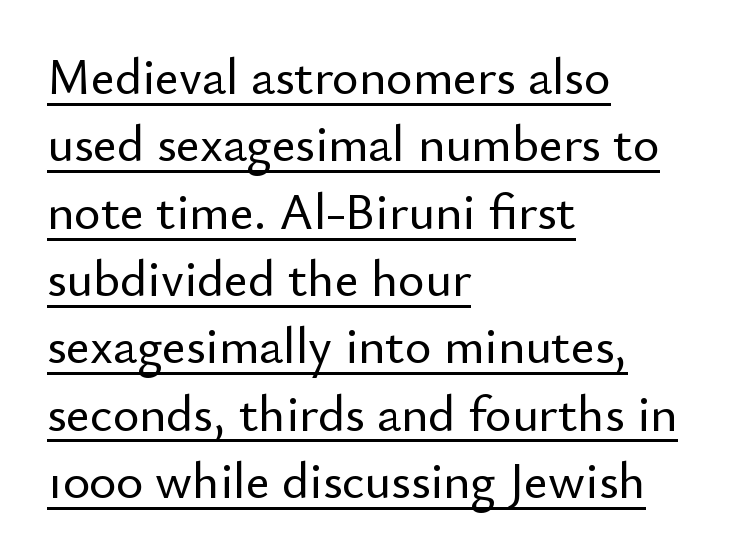
{"serif": "no", "italic": "no", "width": "normal", "stroke_contrast": "low", "x_height": "small", "monospaced": "no", "underline": "yes", "align": "left", "line_spacing": "normal", "line_spacing_ratio": 1.32, "letter_spacing": "normal", "letter_spacing_em": 0.0, "glyph_px": 51}
